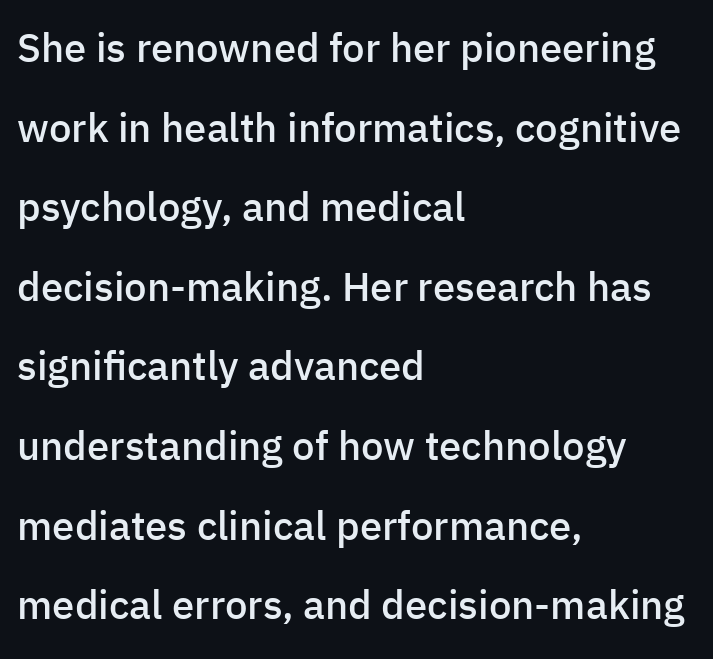
The image shows 40 px semibold sans-serif type, upright; set left-aligned, loose line spacing (1.99x), normal letter spacing, not underlined; low stroke contrast and a medium x-height.
